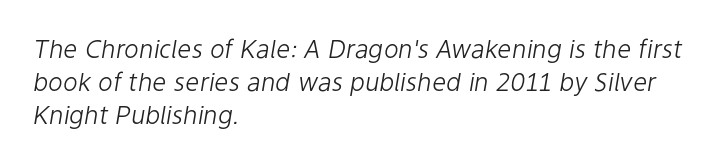
{"italic": "yes", "lean": "right", "slant_degrees": 9, "bold": "no", "underline": "no", "align": "left", "line_spacing": "normal", "line_spacing_ratio": 1.32, "letter_spacing": "normal", "letter_spacing_em": 0.0, "glyph_px": 25}
